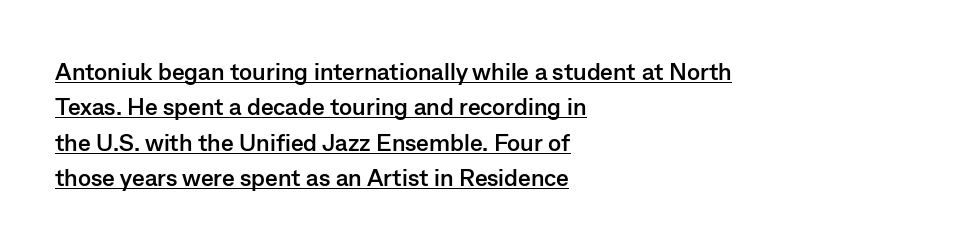
Beneath each row of characters lies a ruled line. The line-height multiplier appears to be the usual default. Thick stems and heavy bowls — unmistakably bold. The font's upright variant was chosen for this text.
